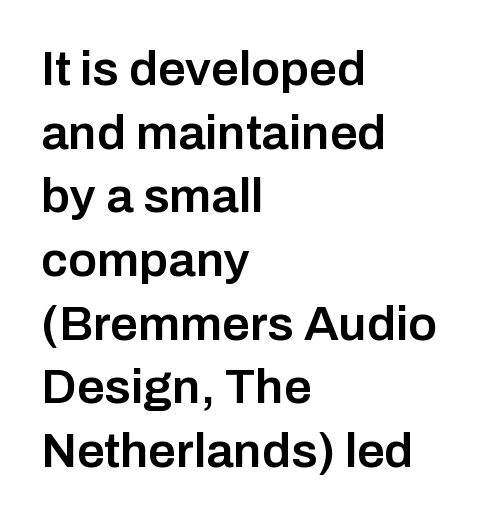
{"serif": "no", "italic": "no", "bold": "semi", "weight": "semibold", "width": "normal", "stroke_contrast": "low", "x_height": "medium", "monospaced": "no", "underline": "no", "align": "left", "line_spacing": "normal", "line_spacing_ratio": 1.3, "letter_spacing": "normal", "letter_spacing_em": 0.0, "glyph_px": 49}
